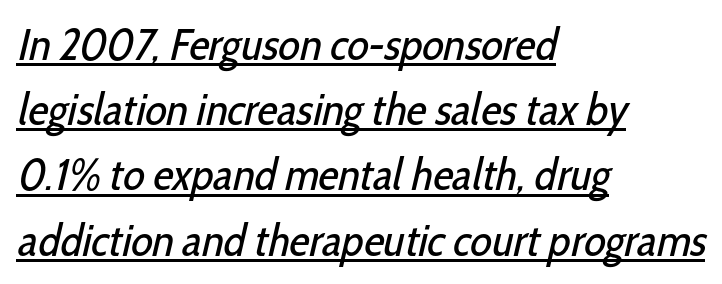
{"serif": "no", "bold": "no", "weight": "regular", "width": "condensed", "stroke_contrast": "low", "x_height": "medium", "monospaced": "no", "underline": "yes", "align": "left", "line_spacing": "normal", "line_spacing_ratio": 1.45, "letter_spacing": "normal", "letter_spacing_em": 0.0, "glyph_px": 45}
